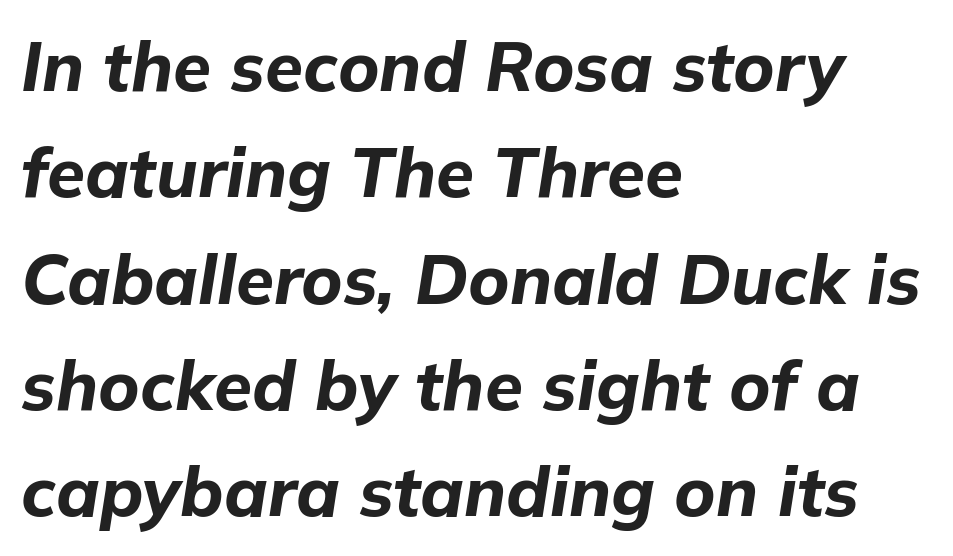
Q: Is the text bold? A: Yes.
Q: Is the text italic (slanted)? A: Yes, it leans right by about 9 degrees.
Q: Is the text underlined? A: No.
Q: How is the paragraph aligned? A: Left-aligned.
Q: Is the spacing between letters normal or unusually wide? A: Normal.
Q: Is the spacing between lines tight, normal or loose? A: Normal.
Q: Width (condensed, normal, or wide)? A: Normal.
Q: Stroke contrast? A: Low.
Q: x-height? A: Medium.
Q: Monospaced? A: No.
